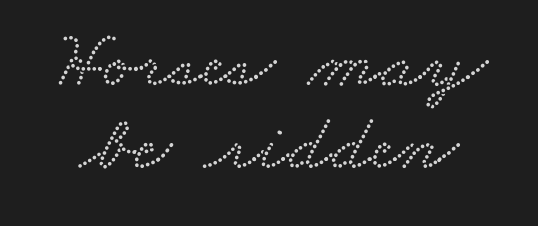
The image shows 80 px wide serif type; set tight line spacing (1.04x), normal letter spacing, not underlined; low stroke contrast and a small x-height.
